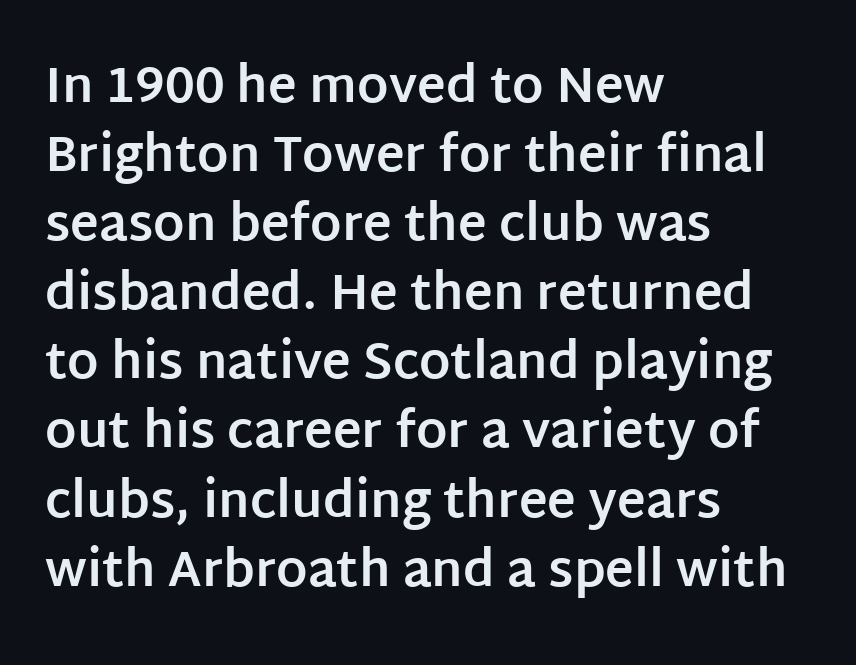
Q: Is the text bold? A: Yes.
Q: Is the text italic (slanted)? A: No, it is upright.
Q: Is the typeface a serif or a sans-serif typeface? A: Sans-serif.
Q: Is the text underlined? A: No.
Q: How is the paragraph aligned? A: Left-aligned.
Q: Is the spacing between letters normal or unusually wide? A: Normal.
Q: Is the spacing between lines tight, normal or loose? A: Normal.
Q: Width (condensed, normal, or wide)? A: Normal.
Q: Stroke contrast? A: Low.
Q: x-height? A: Large.
Q: Monospaced? A: No.
